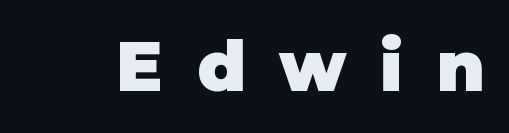
Is this a sans? Yes — the strokes have no serifs. What stands out about the letter spacing? Its width — letters are far apart. These lines were composed using upright roman letters. Notice how thick the strokes are: this is what a full bold looks like. The baseline area is clear. Character widths vary here, with narrow letters taking less room than wide ones.
